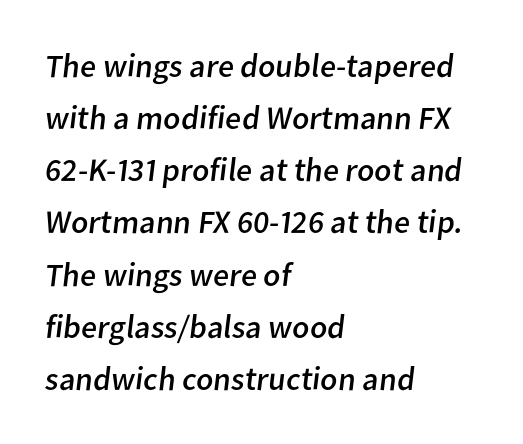
Where is the straight margin? On the left. Stroke thickness stays within the range of a standard reading face or lighter. Glance below the letters and you will spot only blank space. Tracking here is standard; glyphs follow each other at the usual distance. Here the designer chose a conventional face with non-uniform glyph widths. Nothing sits at the stroke ends, so this counts as sans-serif.
